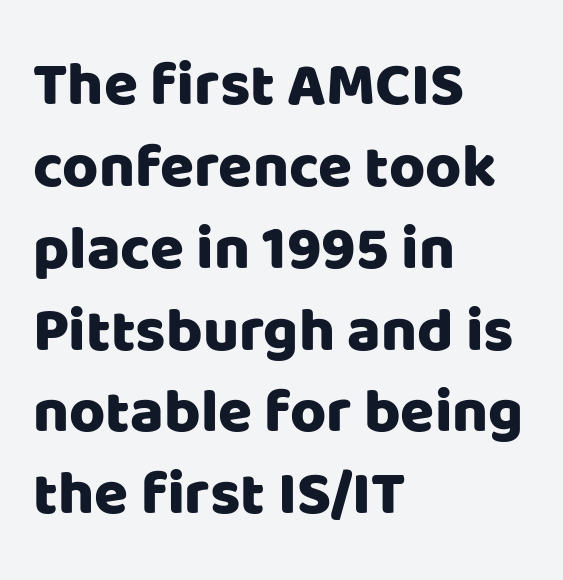
Q: Is the text italic (slanted)? A: No, it is upright.
Q: Is the typeface a serif or a sans-serif typeface? A: Sans-serif.
Q: Is the text underlined? A: No.
Q: How is the paragraph aligned? A: Left-aligned.
Q: Is the spacing between letters normal or unusually wide? A: Normal.
Q: Is the spacing between lines tight, normal or loose? A: Normal.
Q: Width (condensed, normal, or wide)? A: Normal.
Q: Stroke contrast? A: Low.
Q: x-height? A: Large.
Q: Monospaced? A: No.
